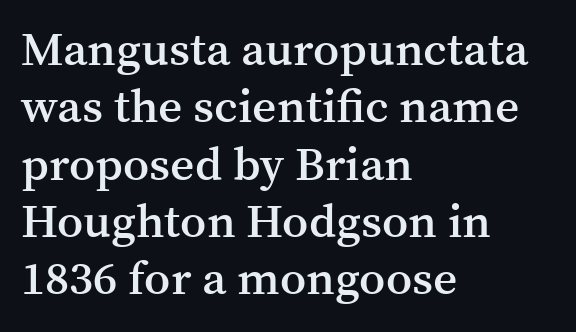
{"serif": "yes", "italic": "no", "bold": "semi", "weight": "semibold", "width": "normal", "stroke_contrast": "medium", "x_height": "medium", "monospaced": "no", "underline": "no", "align": "left", "line_spacing_ratio": 1.22, "letter_spacing": "normal", "letter_spacing_em": 0.0, "glyph_px": 47}
